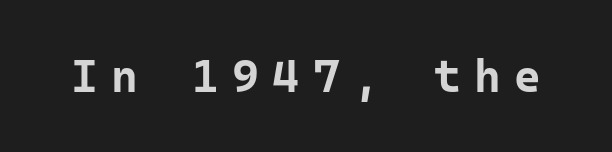
The image shows 46 px bold sans-serif type, upright, monospaced; set unusually wide letter spacing (+0.29 em), not underlined; low stroke contrast and a medium x-height.
